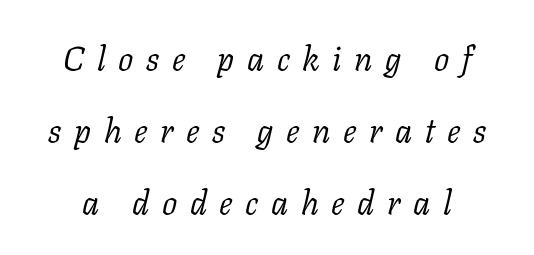
The image shows 34 px light serif type, italic (leaning right); set loose line spacing (2.12x), unusually wide letter spacing (+0.37 em), not underlined; low stroke contrast and a medium x-height.
